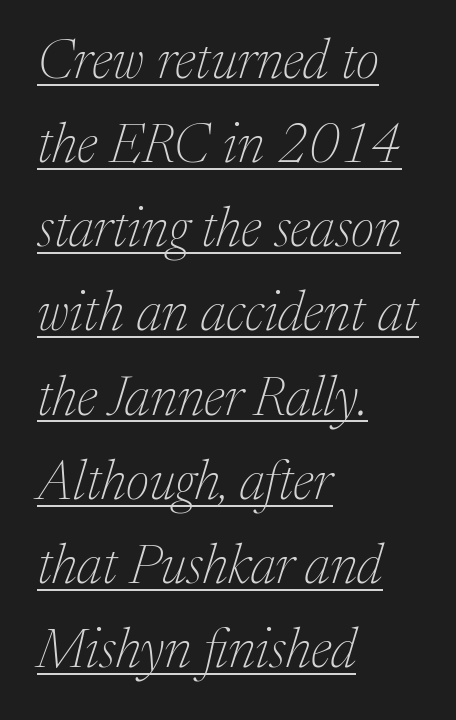
Alignment: flush left. Are there feet on the stems? There are — it's a serif. The lines sit at an ordinary, default distance from one another. Yep, that's italic — everything's leaning.
